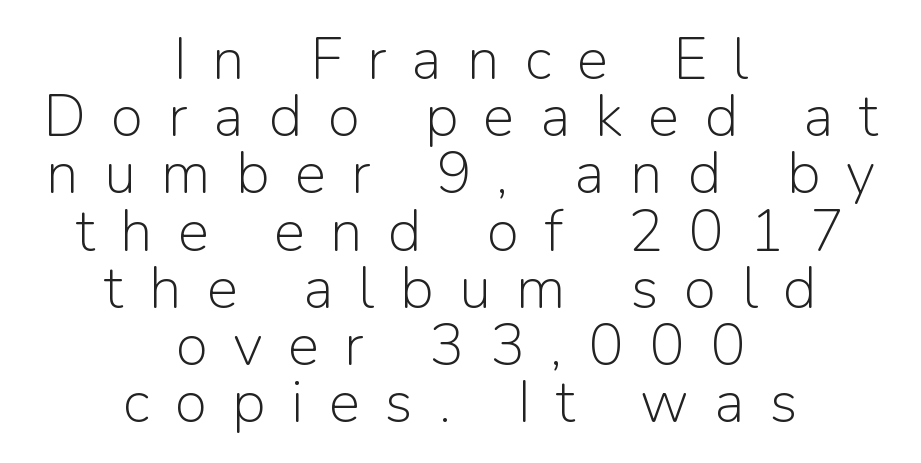
{"serif": "no", "italic": "no", "bold": "no", "weight": "light", "width": "normal", "stroke_contrast": "low", "x_height": "medium", "monospaced": "no", "underline": "no", "align": "center", "line_spacing": "tight", "line_spacing_ratio": 0.97, "letter_spacing": "wide", "letter_spacing_em": 0.43, "glyph_px": 59}
